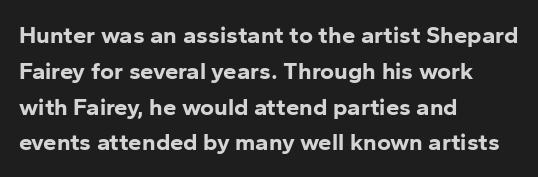
Italic: no, the glyphs are upright roman. Reading down the column, the eye jumps a familiar distance to each next line. Each row of text sits above clean, open space. Chunky letters — that's bold for sure.
